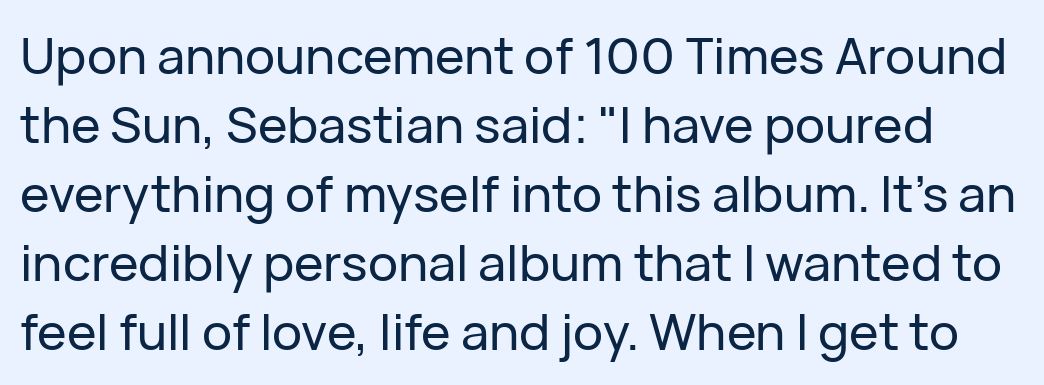
The image shows 50 px sans-serif type, upright; set normal line spacing (1.38x), normal letter spacing, not underlined; low stroke contrast and a medium x-height.
